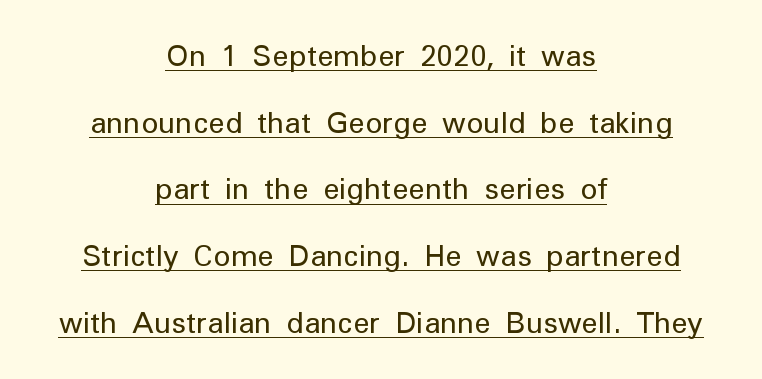
The typeface chosen for these lines omits serifs. If you drew a line through each stem, it would be perfectly vertical. Somebody hit Ctrl+U on this one — the words are underlined. Rows of type keep a wide berth in the vertical direction.
